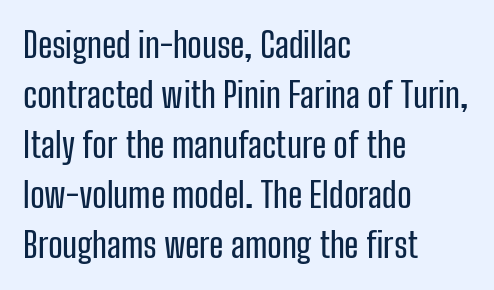
{"serif": "no", "italic": "no", "width": "condensed", "stroke_contrast": "low", "x_height": "medium", "monospaced": "no", "underline": "no", "align": "left", "line_spacing": "normal", "line_spacing_ratio": 1.43, "letter_spacing": "normal", "letter_spacing_em": 0.0, "glyph_px": 35}
